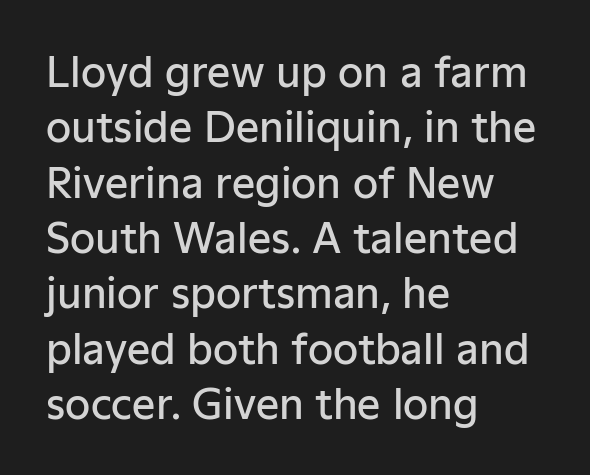
Q: Is the text bold? A: Semi-bold.
Q: Is the text italic (slanted)? A: No, it is upright.
Q: Is the typeface a serif or a sans-serif typeface? A: Sans-serif.
Q: Is the text underlined? A: No.
Q: How is the paragraph aligned? A: Left-aligned.
Q: Is the spacing between letters normal or unusually wide? A: Normal.
Q: Is the spacing between lines tight, normal or loose? A: Normal.
Q: Width (condensed, normal, or wide)? A: Normal.
Q: Stroke contrast? A: Low.
Q: x-height? A: Medium.
Q: Monospaced? A: No.
